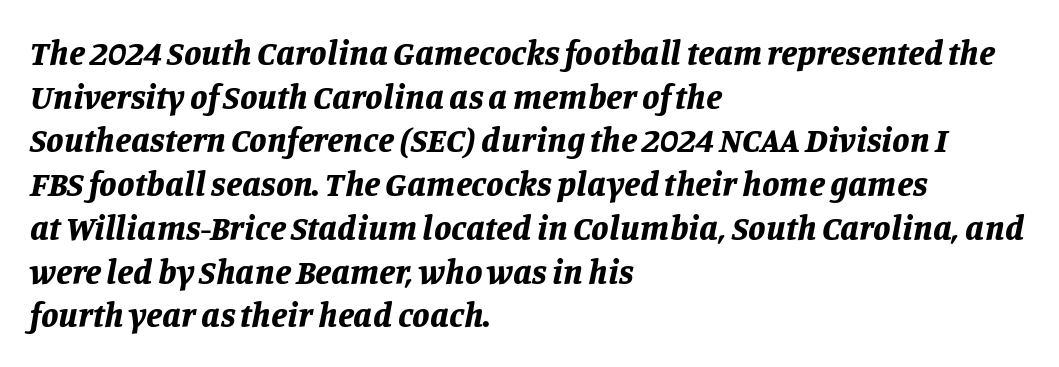
Q: Is the text bold? A: Yes.
Q: Is the text italic (slanted)? A: Yes, it leans right by about 11 degrees.
Q: Is the text underlined? A: No.
Q: How is the paragraph aligned? A: Left-aligned.
Q: Is the spacing between letters normal or unusually wide? A: Normal.
Q: Is the spacing between lines tight, normal or loose? A: Normal.
Q: Width (condensed, normal, or wide)? A: Normal.
Q: Stroke contrast? A: Low.
Q: x-height? A: Large.
Q: Monospaced? A: No.
